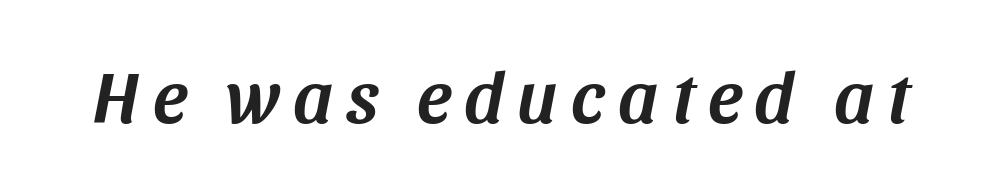
{"italic": "yes", "lean": "right", "slant_degrees": 11, "width": "normal", "stroke_contrast": "medium", "x_height": "large", "monospaced": "no", "underline": "no", "glyph_px": 74}
